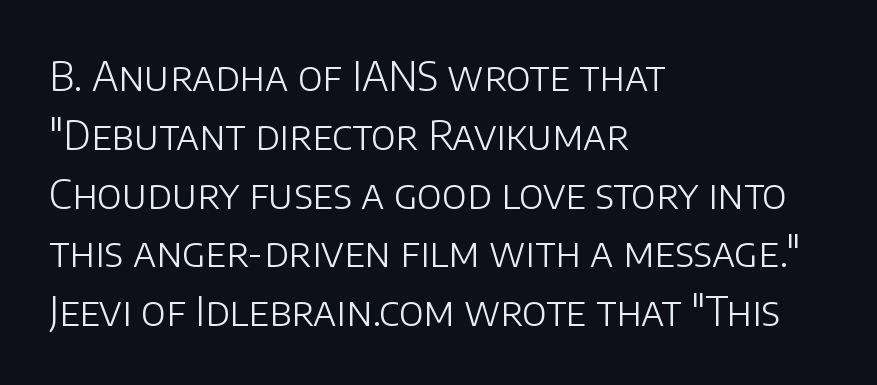
The cut favours lightness, reaching ordinary text weight at its darkest. Evenly set lines give the paragraph a standard silhouette. Nobody touched the tracking dial on this one. Characters remain perfectly vertical along every line. Character widths vary here, with narrow letters taking less room than wide ones.
